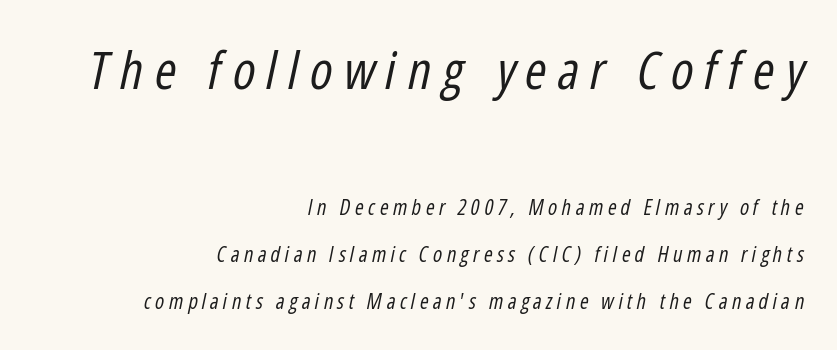
The image shows 52 px regular-weight, condensed type, italic (leaning right); set right-aligned, loose line spacing (2.25x), unusually wide letter spacing (+0.21 em), not underlined; the first (top) block is 2.48x larger; low stroke contrast and a medium x-height.
